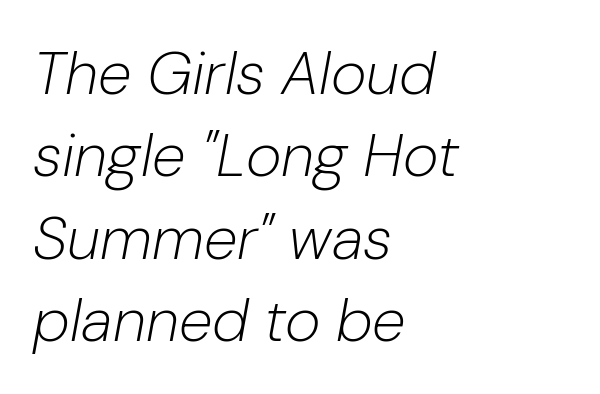
Q: Is the text bold? A: No.
Q: Is the text italic (slanted)? A: Yes, it leans right by about 10 degrees.
Q: Is the text underlined? A: No.
Q: How is the paragraph aligned? A: Left-aligned.
Q: Is the spacing between letters normal or unusually wide? A: Normal.
Q: Is the spacing between lines tight, normal or loose? A: Normal.
Q: Width (condensed, normal, or wide)? A: Normal.
Q: Stroke contrast? A: Low.
Q: x-height? A: Medium.
Q: Monospaced? A: No.
